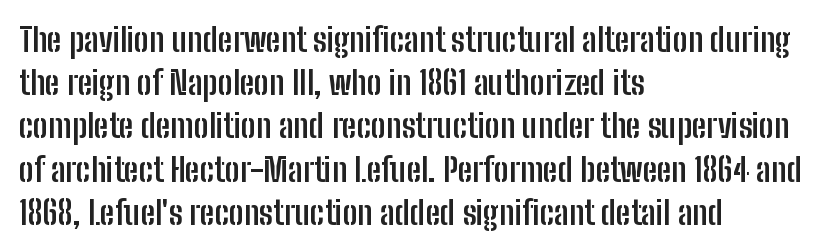
{"serif": "no", "italic": "no", "bold": "yes", "weight": "semibold", "width": "condensed", "stroke_contrast": "low", "x_height": "medium", "monospaced": "no", "underline": "no", "align": "left", "line_spacing": "normal", "line_spacing_ratio": 1.31, "letter_spacing": "normal", "letter_spacing_em": 0.0, "glyph_px": 33}
